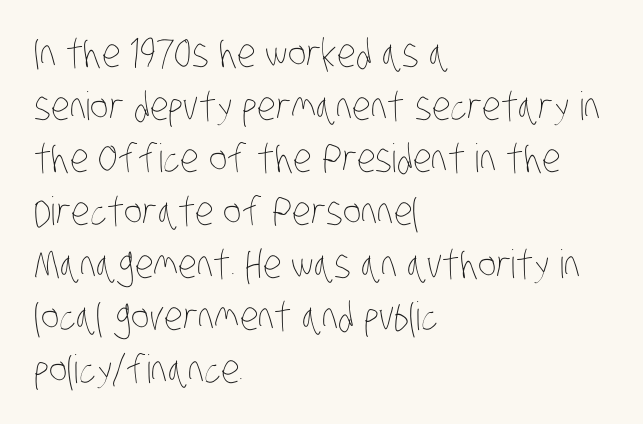
{"bold": "no", "weight": "thin", "width": "condensed", "stroke_contrast": "low", "x_height": "large", "monospaced": "no", "underline": "no", "align": "left", "line_spacing": "normal", "line_spacing_ratio": 1.35, "letter_spacing": "normal", "letter_spacing_em": 0.0, "glyph_px": 39}
